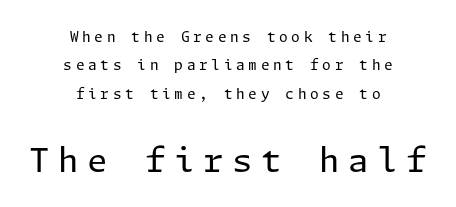
The image shows 33 px regular-weight sans-serif type, upright; set centered, loose line spacing (2.03x), unusually wide letter spacing (+0.26 em), not underlined; the second (bottom) block is 2.36x larger; low stroke contrast and a medium x-height.
